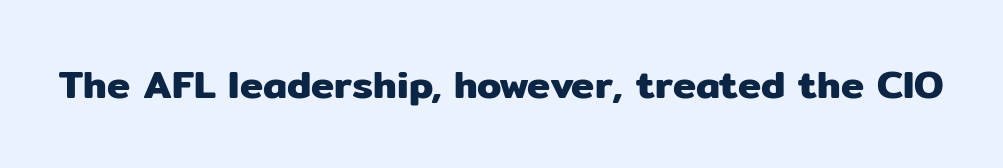
{"serif": "no", "italic": "no", "width": "normal", "stroke_contrast": "low", "x_height": "medium", "monospaced": "no", "underline": "no", "letter_spacing": "normal", "letter_spacing_em": 0.0, "glyph_px": 39}
